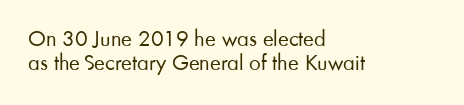
The image shows 23 px text type, upright; set left-aligned, tight line spacing (1.04x), normal letter spacing, not underlined.
